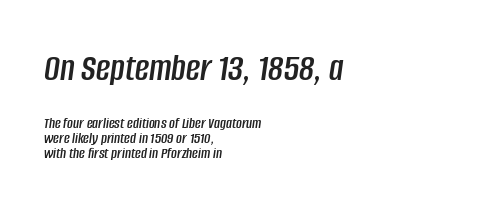
The image shows 39 px condensed type, italic (leaning right); set left-aligned, tight line spacing (0.96x), normal letter spacing, not underlined; the first (top) block is 2.44x larger; low stroke contrast and a large x-height.
